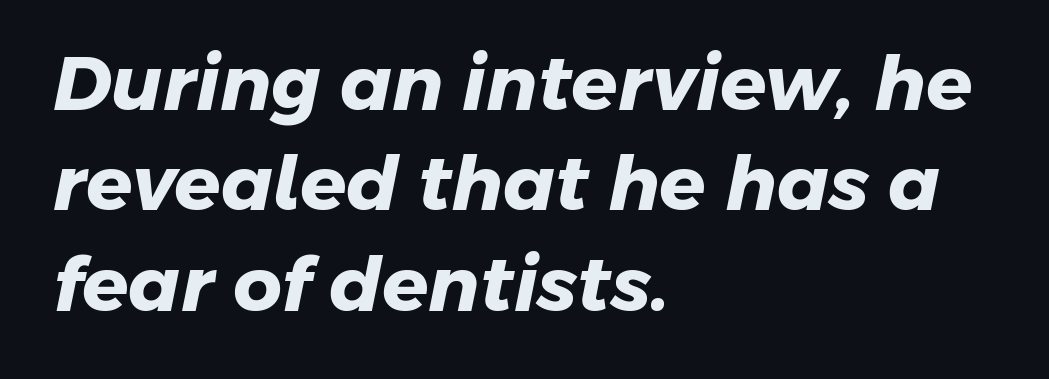
{"serif": "no", "bold": "yes", "weight": "heavy", "width": "normal", "stroke_contrast": "low", "x_height": "medium", "monospaced": "no", "underline": "no", "align": "left", "line_spacing": "normal", "line_spacing_ratio": 1.32, "letter_spacing": "normal", "letter_spacing_em": 0.0, "glyph_px": 76}
